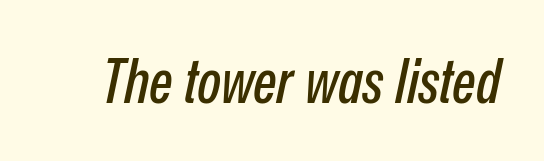
The image shows 62 px condensed type, italic (leaning right); set normal letter spacing, not underlined; low stroke contrast and a medium x-height.
